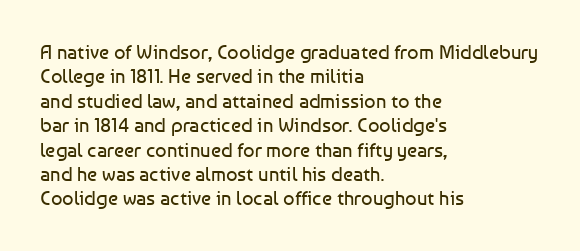
These lines keep a tight, regular rhythm from letter to letter. In CSS terms this would be text-align: left. Weight: in the light-to-regular range. This is roman type, the default non-slanted kind. Decoration check: the copy has no underline.
